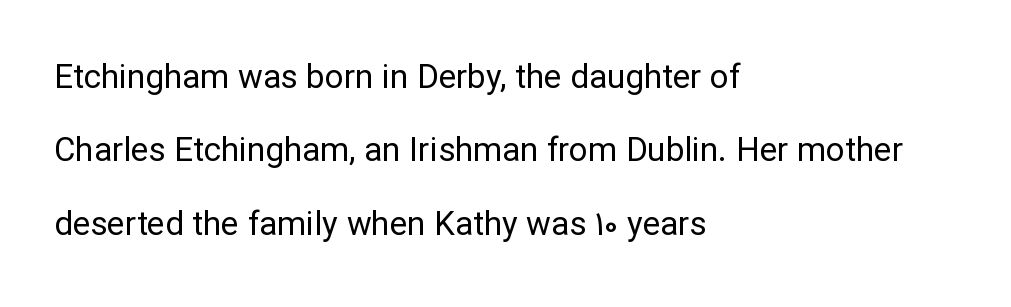
How would I describe the line gaps? Wide and relaxed. Stems and bowls with no extra thickness — not bold. The rendering keeps characters at their native spacing. Does the copy run flush right? No — it runs flush left. These lines were composed using upright roman letters. This sample has the flowing, uneven cadence of proportional lettering.
